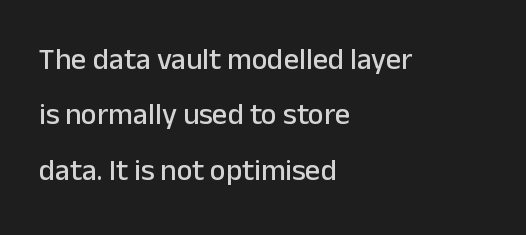
The image shows 30 px sans-serif type, upright; set left-aligned, line spacing 1.85x, normal letter spacing, not underlined; low stroke contrast and a medium x-height.
